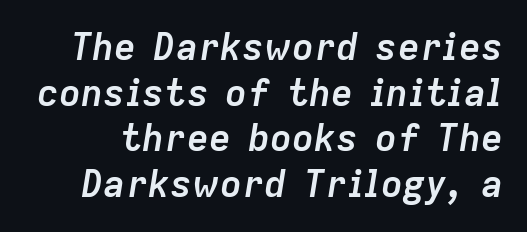
{"italic": "yes", "lean": "right", "slant_degrees": 9, "bold": "yes", "weight": "semibold", "width": "normal", "stroke_contrast": "low", "x_height": "medium", "monospaced": "no", "underline": "no", "line_spacing_ratio": 1.23, "letter_spacing": "normal", "letter_spacing_em": 0.0, "glyph_px": 37}
